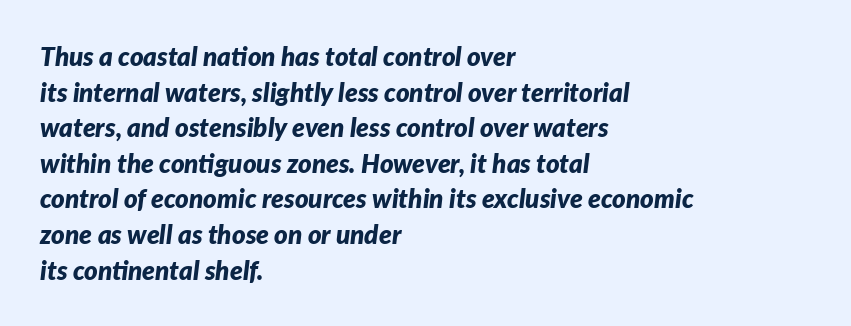
Q: Is the text bold? A: Yes.
Q: Is the text italic (slanted)? A: Yes, it leans right by about 7 degrees.
Q: Is the text underlined? A: No.
Q: How is the paragraph aligned? A: Left-aligned.
Q: Is the spacing between letters normal or unusually wide? A: Normal.
Q: Is the spacing between lines tight, normal or loose? A: Normal.
